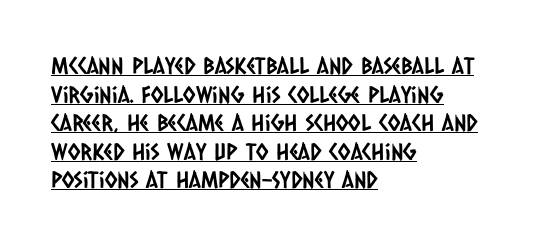
A typesetter would call this zero additional tracking. Compared with a centered layout, this one pins lines to the left instead. Notice how a bar underscores the lettering throughout.
